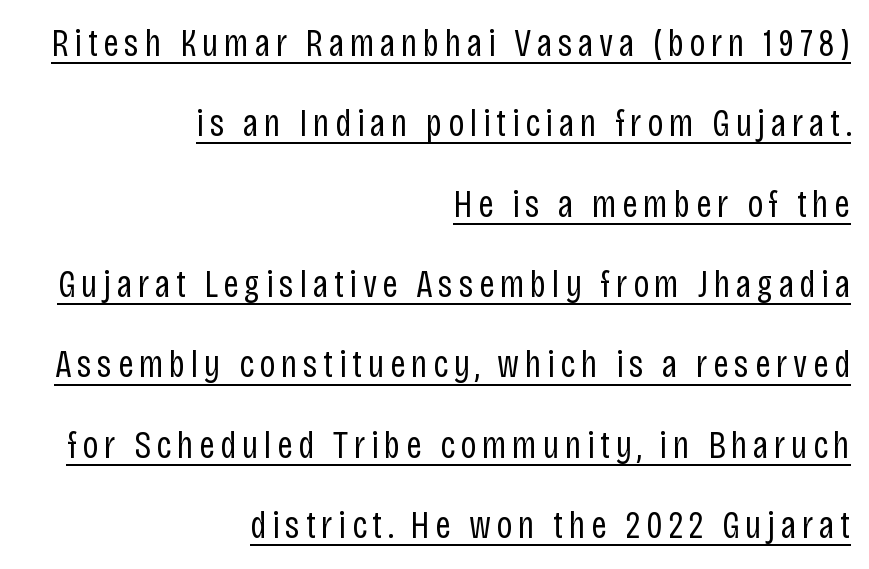
Each letter keeps its own natural width here, so spacing adapts to shape. Is the stroke heavy? The answer is a plain regular-or-lighter. Every stem runs plumb, perpendicular to the baseline. Honestly, the rows look like they've been pulled way apart.
